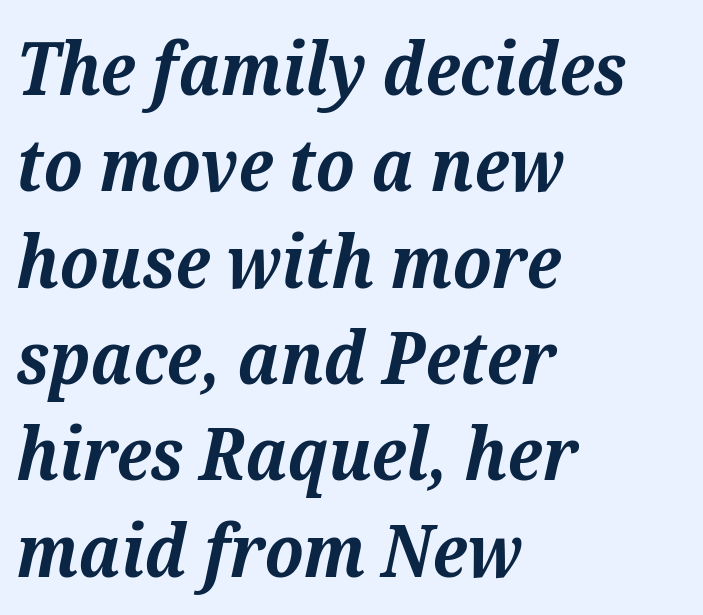
The zone under the glyphs is completely vacant. This rendering leaves character spacing at its baseline value. Compared with ordinary roman type, these characters are visibly tilted. The letters advance in unequal steps, a hallmark of proportional type.
